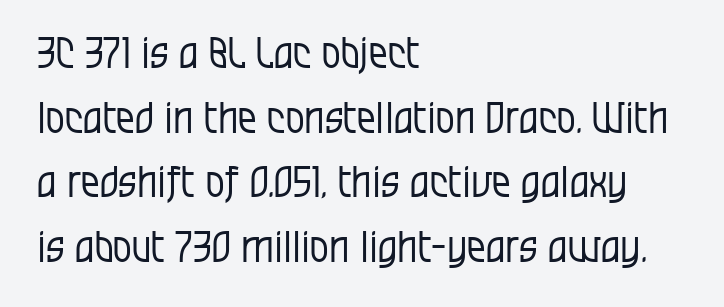
Posture: upright roman. Does extra space separate the letters? No, they use regular spacing. Note the varied advance widths — an 'i' is clearly narrower than an 'm'. Interline gaps are of average width in this sample. Only glyphs here, with clear space below each row. The paragraph shown leans on its left margin.
